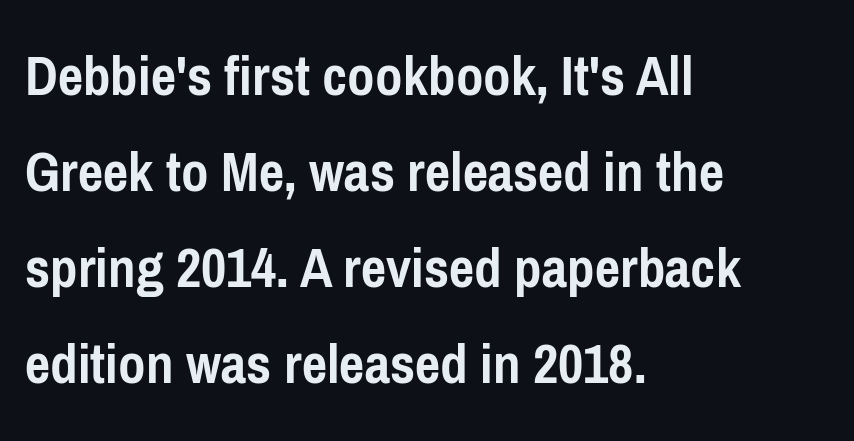
The image shows 60 px semibold, condensed sans-serif type, upright; set left-aligned, normal line spacing (1.6x), normal letter spacing, not underlined; low stroke contrast and a medium x-height.
